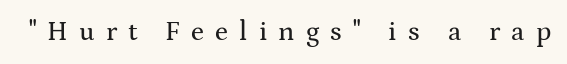
{"italic": "no", "underline": "no", "letter_spacing": "wide", "letter_spacing_em": 0.41, "glyph_px": 27}
